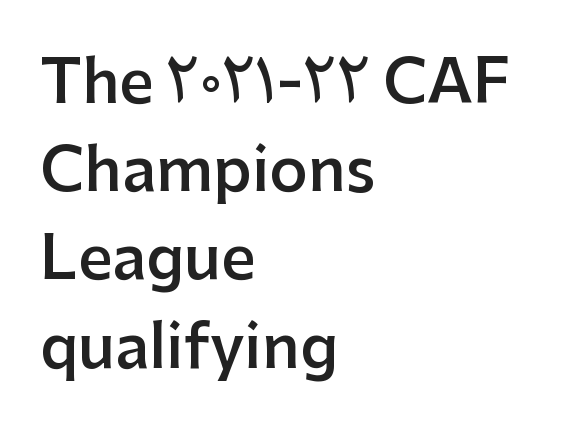
Notice how the stems are strictly vertical — no italics here. Decoration check: the copy has no underline. Serif or sans? Sans — the stroke terminals are bare. Varying glyph widths throughout — classic text-font behaviour. Nobody touched the tracking dial on this one.
